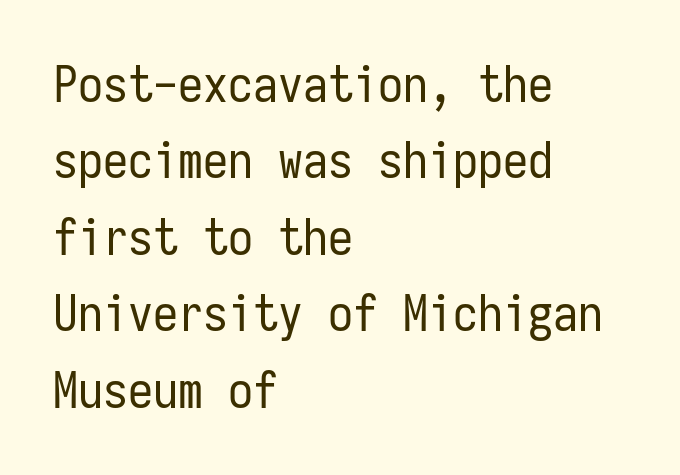
Nope, no serifs anywhere on these letters. You could call the tracking neutral — neither tight nor loose. Descenders hang freely into open space. The rendering uses typewriter-style spacing with identical character cells. Is the stroke heavy? The answer is a plain regular-or-lighter. Rows of type keep a routine distance in the vertical direction.
